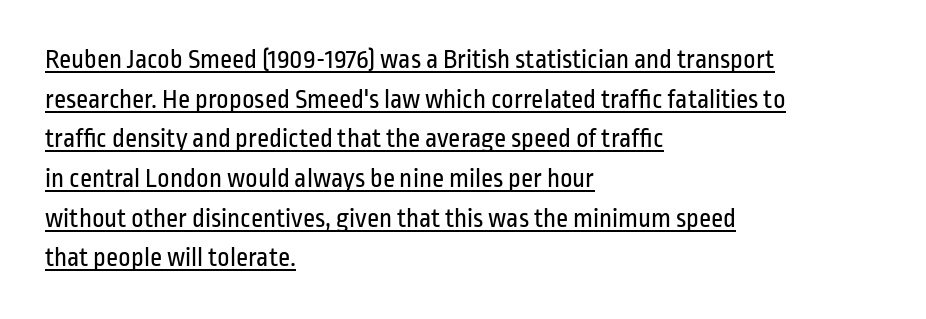
Q: Is the text bold? A: No.
Q: Is the text italic (slanted)? A: No, it is upright.
Q: Is the text underlined? A: Yes.
Q: How is the paragraph aligned? A: Left-aligned.
Q: Is the spacing between letters normal or unusually wide? A: Normal.
Q: Is the spacing between lines tight, normal or loose? A: Normal.
